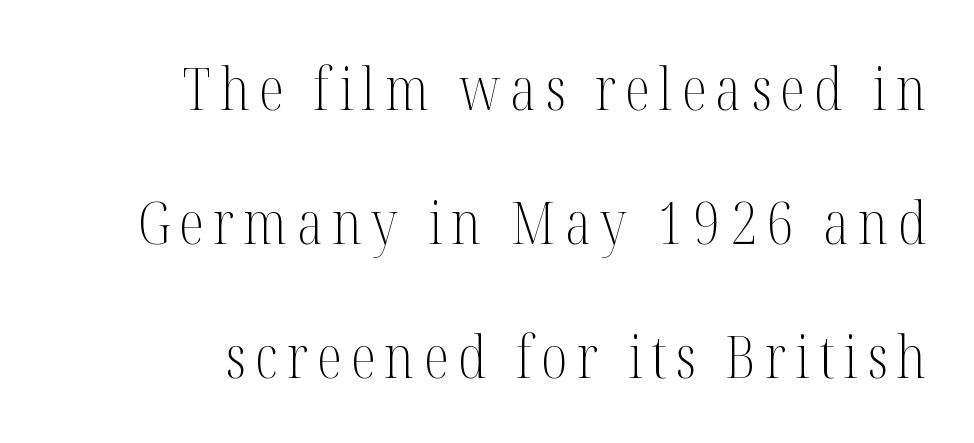
Q: Is the text bold? A: No.
Q: Is the text italic (slanted)? A: No, it is upright.
Q: Is the typeface a serif or a sans-serif typeface? A: Serif.
Q: Is the text underlined? A: No.
Q: How is the paragraph aligned? A: Right-aligned.
Q: Is the spacing between lines tight, normal or loose? A: Loose.
Q: Width (condensed, normal, or wide)? A: Condensed.
Q: Stroke contrast? A: Medium.
Q: x-height? A: Medium.
Q: Monospaced? A: No.
